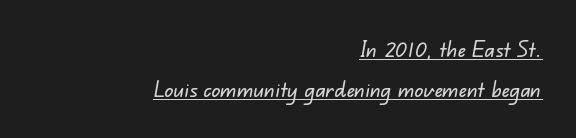
In designer terms, the underline attribute is active on this setting. Short note: letters normally spaced. Leftover space on each line is placed entirely before the opening word.
